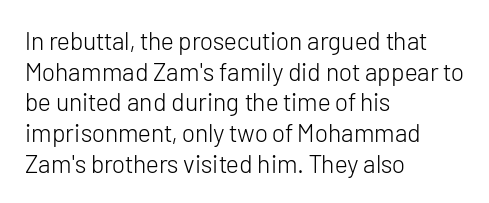
Q: Is the text bold? A: No.
Q: Is the text italic (slanted)? A: No, it is upright.
Q: Is the text underlined? A: No.
Q: How is the paragraph aligned? A: Left-aligned.
Q: Is the spacing between letters normal or unusually wide? A: Normal.
